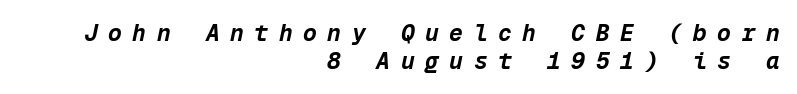
The string is rendered with underlining switched off. What weight is shown? A full bold with thick strokes. The passage is arranged like a letterhead date or caption credit — flush right. If you drew a line through each stem, it would be angled.
